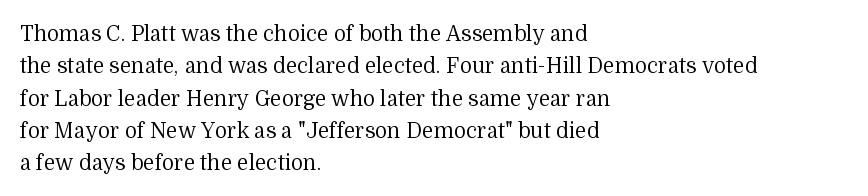
Words float on clear page, feet unadorned. Letters have the restrained weight of plain body copy at most. Horizontal alignment here is leftward, the default for most running prose. Whoever set this chose a conventional vertical rhythm. This sample uses an upright cut, with every glyph sitting square on the baseline.
